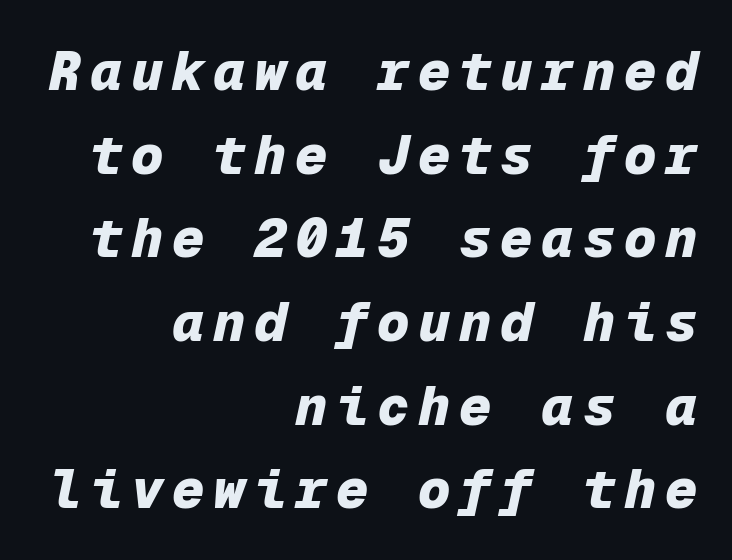
The image shows 54 px heavy type, italic (leaning right), monospaced; set right-aligned, normal line spacing (1.55x), not underlined; low stroke contrast and a medium x-height.
